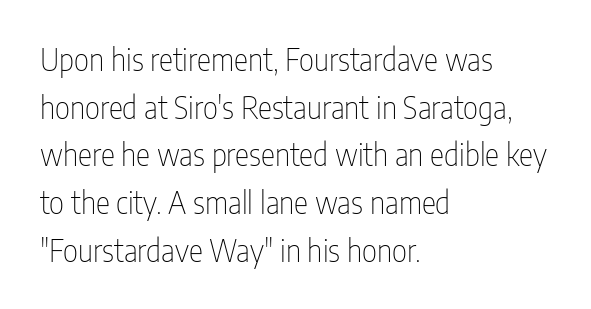
Q: Is the text bold? A: No.
Q: Is the text italic (slanted)? A: No, it is upright.
Q: Is the typeface a serif or a sans-serif typeface? A: Sans-serif.
Q: Is the text underlined? A: No.
Q: How is the paragraph aligned? A: Left-aligned.
Q: Is the spacing between letters normal or unusually wide? A: Normal.
Q: Is the spacing between lines tight, normal or loose? A: Normal.
Q: Width (condensed, normal, or wide)? A: Condensed.
Q: Stroke contrast? A: Low.
Q: x-height? A: Medium.
Q: Monospaced? A: No.
